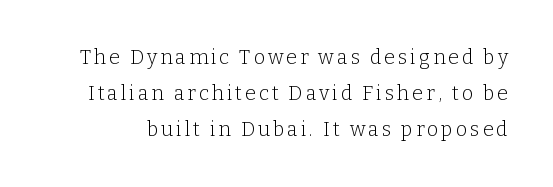
Q: Is the text bold? A: No.
Q: Is the text italic (slanted)? A: No, it is upright.
Q: Is the text underlined? A: No.
